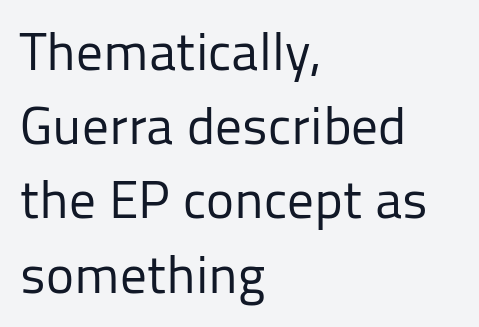
{"serif": "no", "italic": "no", "bold": "no", "weight": "regular", "width": "normal", "stroke_contrast": "low", "x_height": "medium", "monospaced": "no", "underline": "no", "align": "left", "line_spacing": "normal", "line_spacing_ratio": 1.4, "letter_spacing": "normal", "letter_spacing_em": 0.0, "glyph_px": 53}
